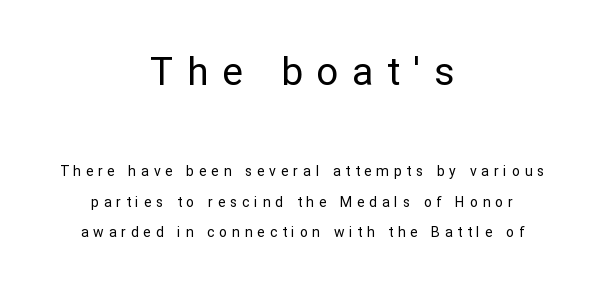
Q: Is the text bold? A: No.
Q: Is the text italic (slanted)? A: No, it is upright.
Q: Is the typeface a serif or a sans-serif typeface? A: Sans-serif.
Q: Is the text underlined? A: No.
Q: How is the paragraph aligned? A: Centered.
Q: Is the spacing between letters normal or unusually wide? A: Unusually wide.
Q: Is the spacing between lines tight, normal or loose? A: Loose.
Q: Which block of text is set in a larger size, the first (top) or the second (bottom)? A: The first (top) one.
Q: Width (condensed, normal, or wide)? A: Normal.
Q: Stroke contrast? A: Low.
Q: x-height? A: Medium.
Q: Monospaced? A: No.
